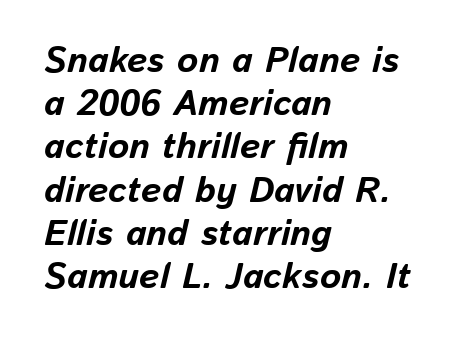
The image shows 36 px bold type, italic (leaning right); set left-aligned, line spacing 1.2x, normal letter spacing, not underlined; low stroke contrast and a medium x-height.
